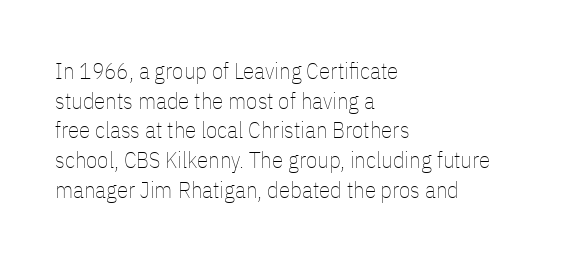
Q: Is the text bold? A: No.
Q: Is the text italic (slanted)? A: No, it is upright.
Q: Is the text underlined? A: No.
Q: How is the paragraph aligned? A: Left-aligned.
Q: Is the spacing between letters normal or unusually wide? A: Normal.
Q: Is the spacing between lines tight, normal or loose? A: Normal.
